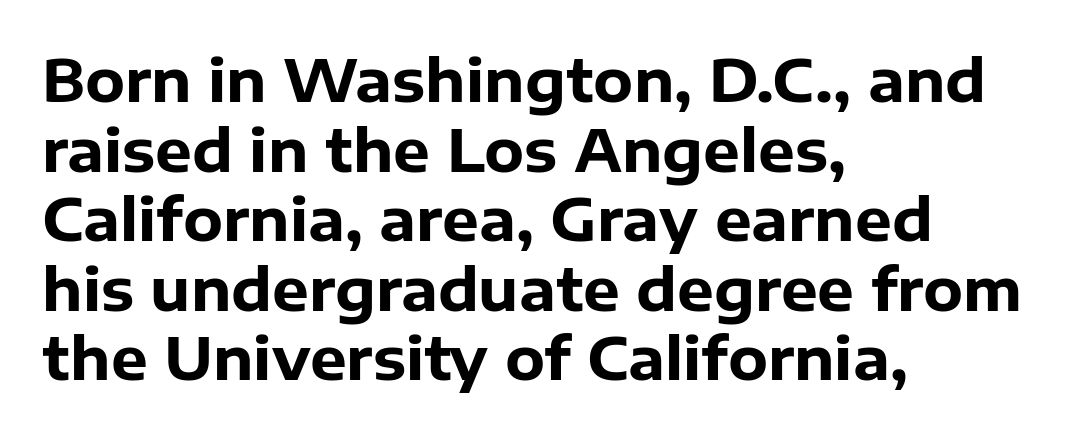
{"serif": "no", "italic": "no", "bold": "yes", "weight": "heavy", "width": "normal", "stroke_contrast": "low", "x_height": "medium", "monospaced": "no", "underline": "no", "align": "left", "line_spacing_ratio": 1.2, "letter_spacing": "normal", "letter_spacing_em": 0.0, "glyph_px": 58}
